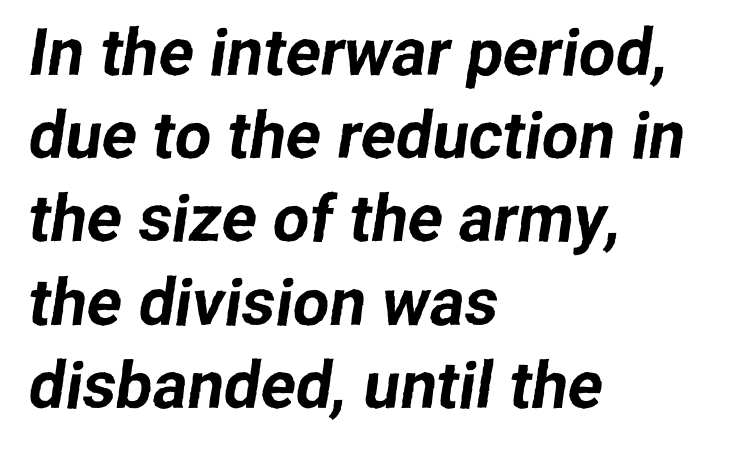
The lines sit at an ordinary, default distance from one another. Check under the words: just untouched page. The letterforms sit shoulder to shoulder at normal distance. All the whitespace from short lines collects on the right. The letters advance in unequal steps, a hallmark of proportional type.
